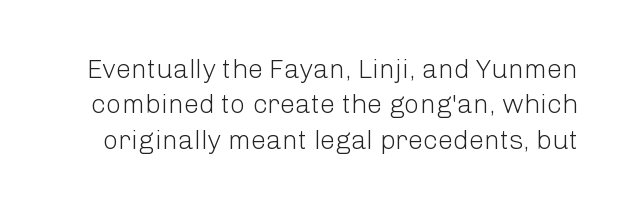
Q: Is the text bold? A: No.
Q: Is the text italic (slanted)? A: No, it is upright.
Q: Is the text underlined? A: No.
Q: Is the spacing between letters normal or unusually wide? A: Normal.
Q: Is the spacing between lines tight, normal or loose? A: Normal.
